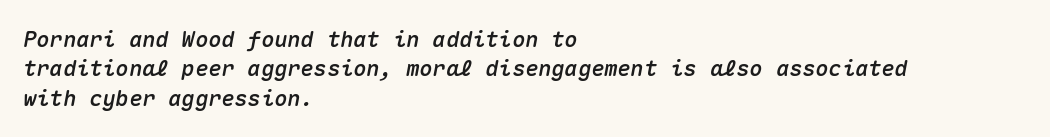
Is the block centered? No — it sits flush against the left margin. If you drew a line through each stem, it would be angled. Rule under the text: the space is simply empty. Leading matches the norm, producing a regular column. Is the letter spacing exaggerated? No — it looks like the ordinary default.
